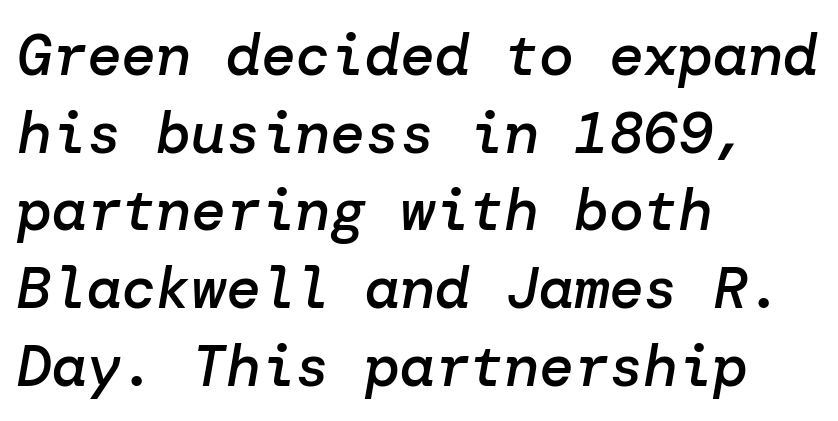
Q: Is the text bold? A: Semi-bold.
Q: Is the text italic (slanted)? A: Yes, it leans right by about 10 degrees.
Q: Is the text underlined? A: No.
Q: How is the paragraph aligned? A: Left-aligned.
Q: Is the spacing between letters normal or unusually wide? A: Normal.
Q: Is the spacing between lines tight, normal or loose? A: Normal.
Q: Width (condensed, normal, or wide)? A: Normal.
Q: Stroke contrast? A: Low.
Q: x-height? A: Medium.
